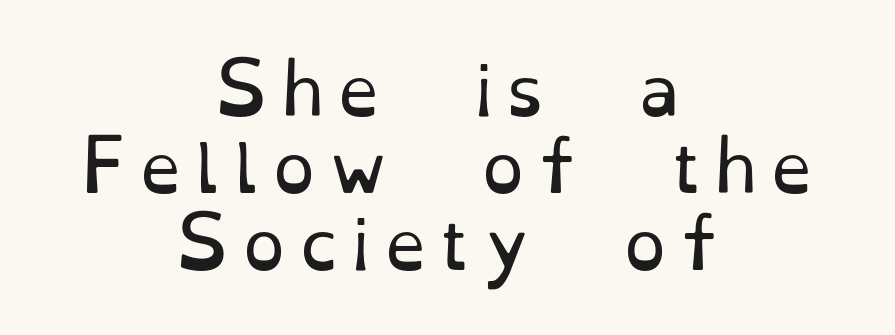
Q: Is the text bold? A: No.
Q: Is the text italic (slanted)? A: No, it is upright.
Q: Is the typeface a serif or a sans-serif typeface? A: Sans-serif.
Q: Is the text underlined? A: No.
Q: How is the paragraph aligned? A: Centered.
Q: Is the spacing between lines tight, normal or loose? A: Tight.
Q: Width (condensed, normal, or wide)? A: Normal.
Q: Stroke contrast? A: Low.
Q: x-height? A: Small.
Q: Monospaced? A: No.
